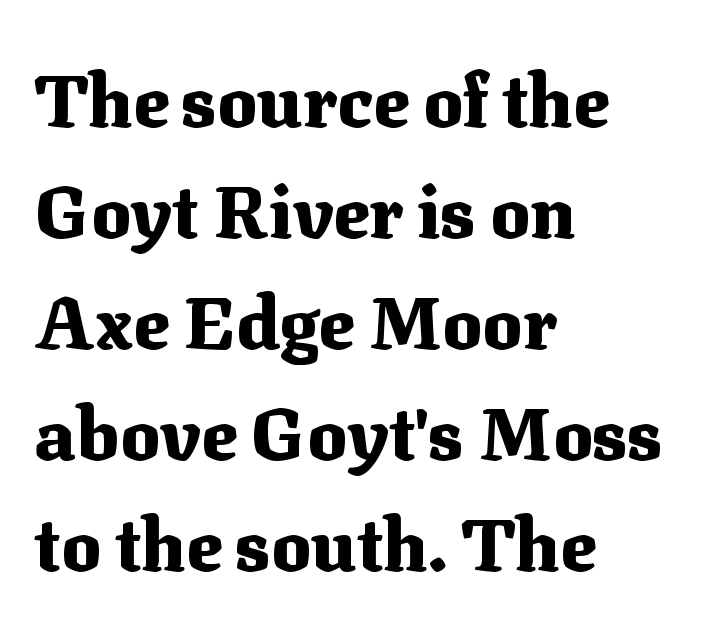
{"serif": "yes", "italic": "no", "bold": "yes", "weight": "heavy", "width": "normal", "stroke_contrast": "medium", "x_height": "medium", "monospaced": "no", "underline": "no", "align": "left", "line_spacing": "normal", "line_spacing_ratio": 1.5, "letter_spacing": "normal", "letter_spacing_em": 0.0, "glyph_px": 74}
